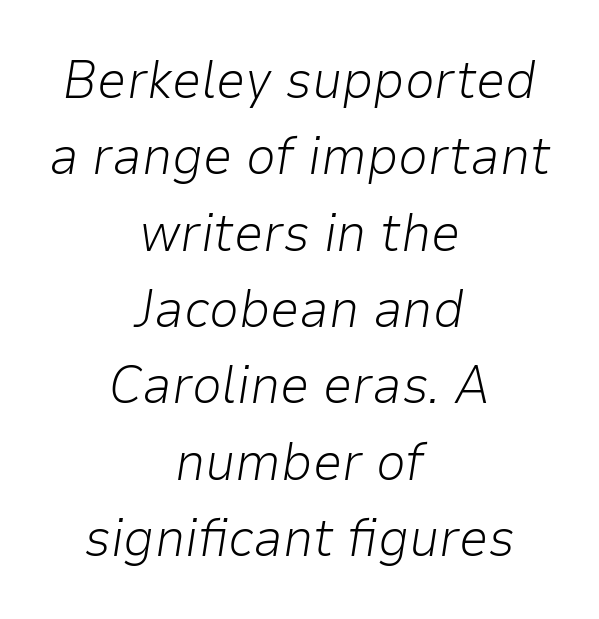
Here the designer chose a conventional face with non-uniform glyph widths. Vertical spacing — default. Observe the ordinary spacing: letters are neighbours, not strangers. The specimen reads as italic at a glance. Letters have the restrained weight of plain body copy at most. Glance below the letters and you will spot only blank space.
